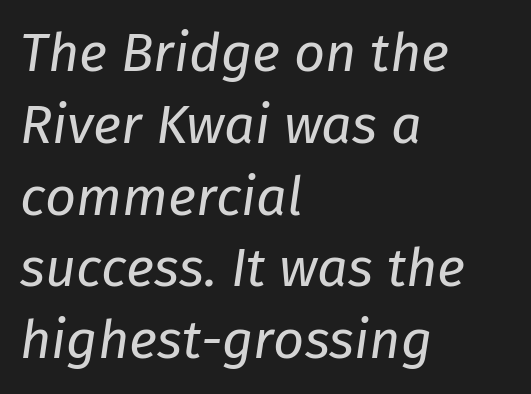
Q: Is the text bold? A: No.
Q: Is the text italic (slanted)? A: Yes, it leans right by about 8 degrees.
Q: Is the text underlined? A: No.
Q: How is the paragraph aligned? A: Left-aligned.
Q: Is the spacing between letters normal or unusually wide? A: Normal.
Q: Is the spacing between lines tight, normal or loose? A: Normal.
Q: Width (condensed, normal, or wide)? A: Normal.
Q: Stroke contrast? A: Low.
Q: x-height? A: Medium.
Q: Monospaced? A: No.
